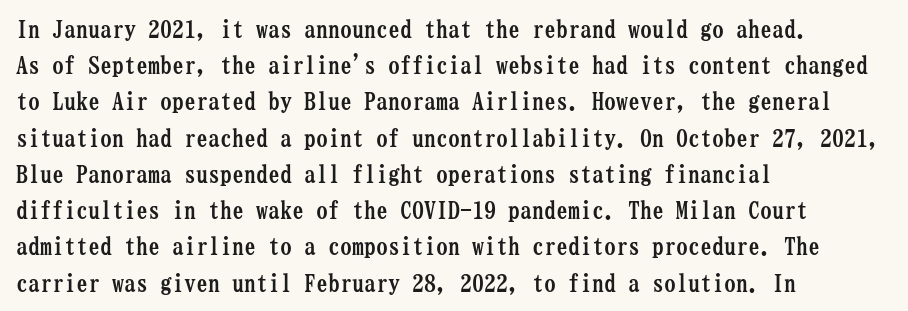
The image shows 24 px bold type, upright; set left-aligned, normal line spacing (1.51x), normal letter spacing, not underlined.
